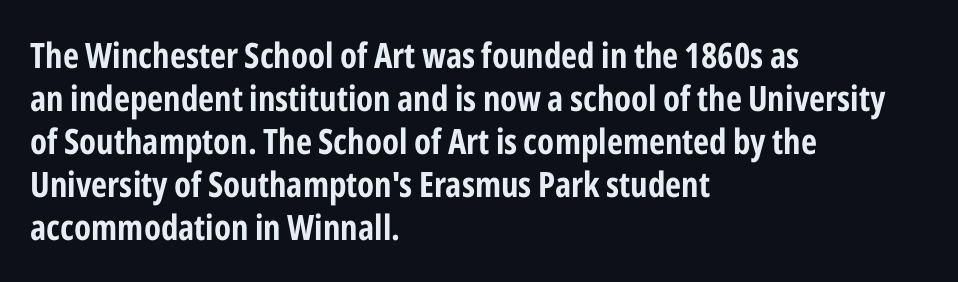
{"serif": "no", "italic": "no", "bold": "yes", "weight": "bold", "width": "condensed", "stroke_contrast": "low", "x_height": "medium", "monospaced": "no", "underline": "no", "align": "left", "line_spacing_ratio": 1.23, "letter_spacing": "normal", "letter_spacing_em": 0.0, "glyph_px": 35}
